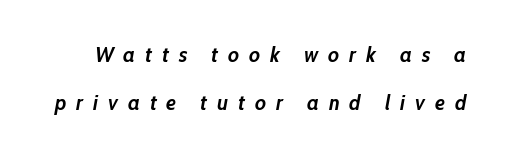
{"italic": "yes", "lean": "right", "slant_degrees": 10, "bold": "yes", "underline": "no", "line_spacing": "loose", "line_spacing_ratio": 2.19, "letter_spacing": "wide", "letter_spacing_em": 0.45, "glyph_px": 22}
